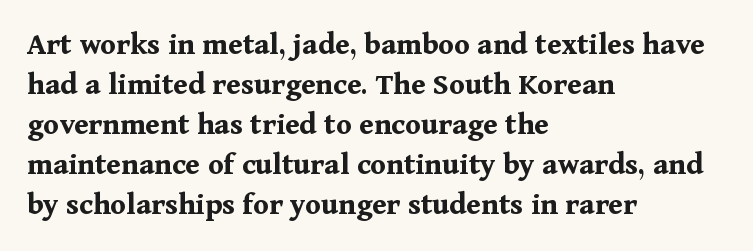
The face used here is proportionally spaced, like ordinary book or web type. These lines were composed using upright roman letters. Plain, unruled lines of type. The face used here is rendered with its standard letterfit.
